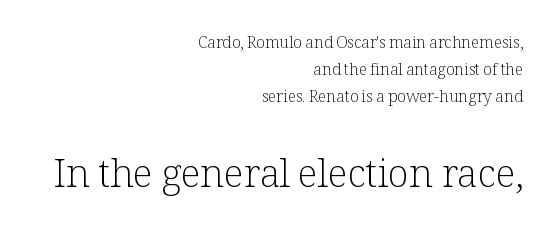
The strokes carry an ordinary text weight at most. Decoration check: the copy has no underline. Compared with typical paragraphs, the rows here are spaced about the same. A roman cut, with each character standing at attention. Whoever set this made the second block the dominant, larger element. Spacing verdict: proportional, widths tailored to each character.
